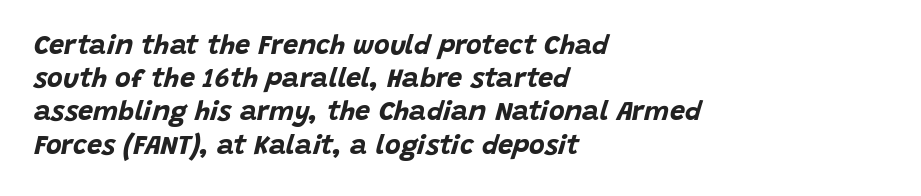
Q: Is the text bold? A: Yes.
Q: Is the text italic (slanted)? A: Yes, it leans right by about 15 degrees.
Q: Is the text underlined? A: No.
Q: How is the paragraph aligned? A: Left-aligned.
Q: Is the spacing between letters normal or unusually wide? A: Normal.
